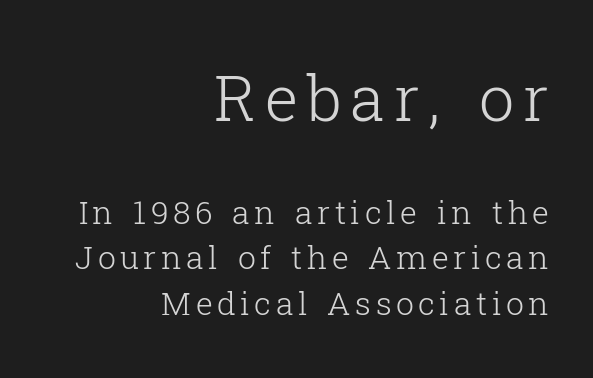
Q: Is the text bold? A: No.
Q: Is the text italic (slanted)? A: No, it is upright.
Q: Is the typeface a serif or a sans-serif typeface? A: Serif.
Q: Is the text underlined? A: No.
Q: How is the paragraph aligned? A: Right-aligned.
Q: Is the spacing between lines tight, normal or loose? A: Normal.
Q: Which block of text is set in a larger size, the first (top) or the second (bottom)? A: The first (top) one.
Q: Width (condensed, normal, or wide)? A: Normal.
Q: Stroke contrast? A: Low.
Q: x-height? A: Medium.
Q: Monospaced? A: No.
